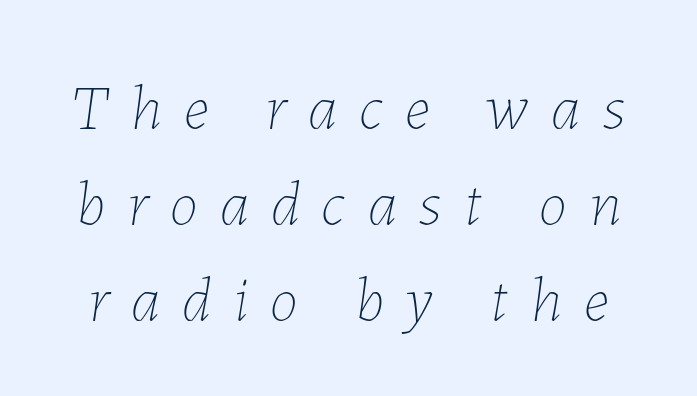
The specimen reads as italic at a glance. Inter-character spacing is expanded well beyond the font's built-in metrics. No letter is thick-stroked: the sample isn't bold. A typesetter would call this proportional, since set widths differ per character. The line-height multiplier appears to be the usual default. Plain, unruled lines of type.
